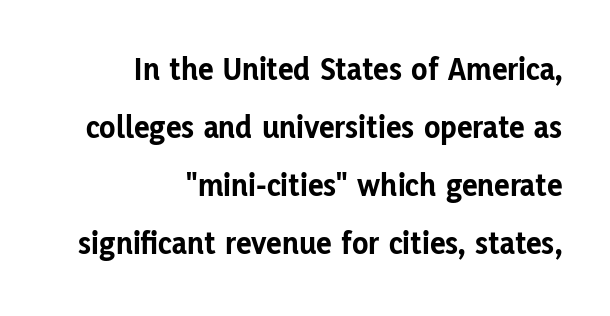
{"serif": "no", "italic": "no", "bold": "yes", "weight": "bold", "width": "normal", "stroke_contrast": "low", "x_height": "medium", "monospaced": "no", "underline": "no", "align": "right", "line_spacing_ratio": 1.76, "letter_spacing": "normal", "letter_spacing_em": 0.0, "glyph_px": 33}
